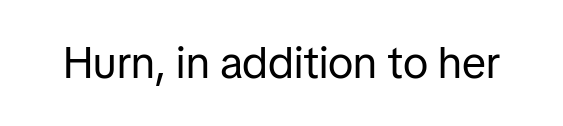
Q: Is the text bold? A: No.
Q: Is the text italic (slanted)? A: No, it is upright.
Q: Is the typeface a serif or a sans-serif typeface? A: Sans-serif.
Q: Is the text underlined? A: No.
Q: Is the spacing between letters normal or unusually wide? A: Normal.
Q: Width (condensed, normal, or wide)? A: Normal.
Q: Stroke contrast? A: Low.
Q: x-height? A: Medium.
Q: Monospaced? A: No.
